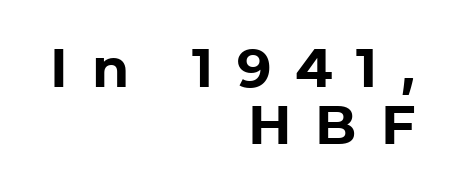
{"serif": "no", "italic": "no", "bold": "yes", "weight": "bold", "width": "normal", "stroke_contrast": "low", "x_height": "medium", "monospaced": "no", "underline": "no", "align": "right", "line_spacing": "tight", "line_spacing_ratio": 1.05, "letter_spacing": "wide", "letter_spacing_em": 0.44, "glyph_px": 54}
